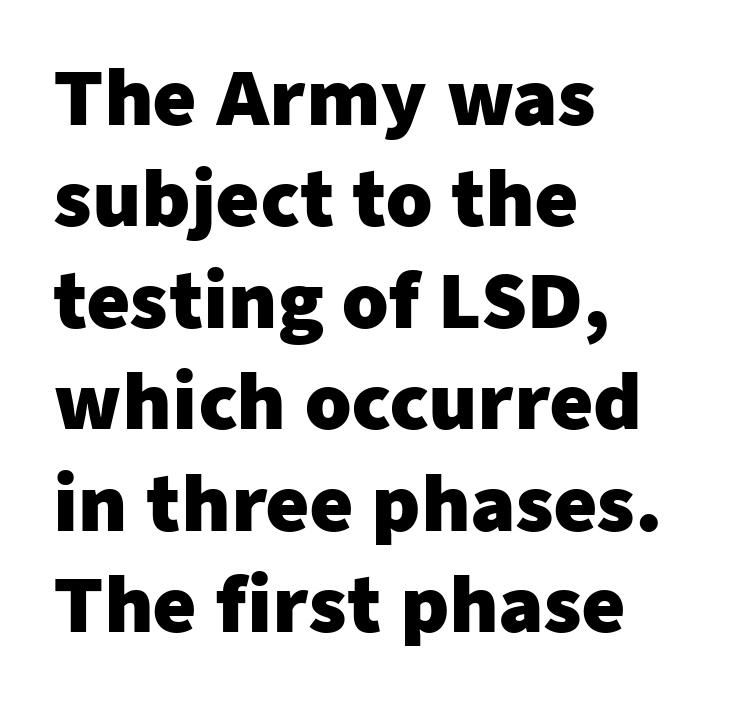
The image shows 74 px heavy sans-serif type, upright; set left-aligned, normal line spacing (1.37x), normal letter spacing, not underlined; low stroke contrast and a medium x-height.
